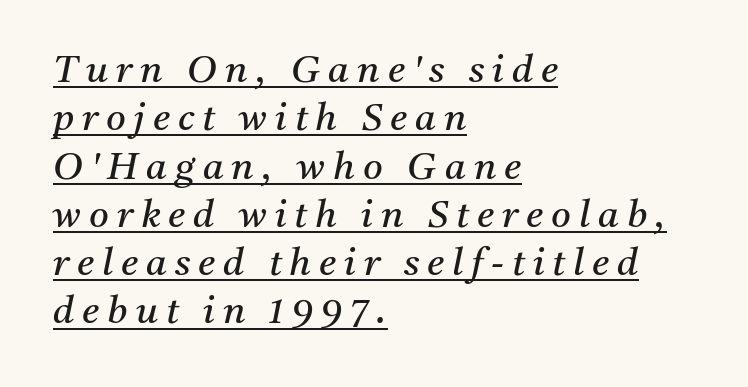
Q: Is the text bold? A: No.
Q: Is the text italic (slanted)? A: Yes, it leans right by about 11 degrees.
Q: Is the typeface a serif or a sans-serif typeface? A: Serif.
Q: Is the text underlined? A: Yes.
Q: How is the paragraph aligned? A: Left-aligned.
Q: Is the spacing between letters normal or unusually wide? A: Unusually wide.
Q: Is the spacing between lines tight, normal or loose? A: Normal.
Q: Width (condensed, normal, or wide)? A: Normal.
Q: Stroke contrast? A: Medium.
Q: x-height? A: Medium.
Q: Monospaced? A: No.
